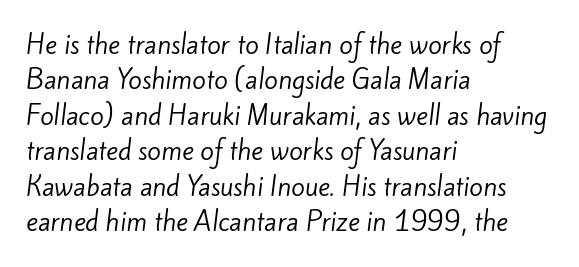
{"bold": "no", "underline": "no", "align": "left", "line_spacing": "normal", "line_spacing_ratio": 1.42, "letter_spacing": "normal", "letter_spacing_em": 0.0, "glyph_px": 25}
